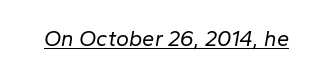
{"italic": "yes", "lean": "right", "slant_degrees": 10, "bold": "no", "underline": "yes", "letter_spacing": "normal", "letter_spacing_em": 0.0, "glyph_px": 22}
